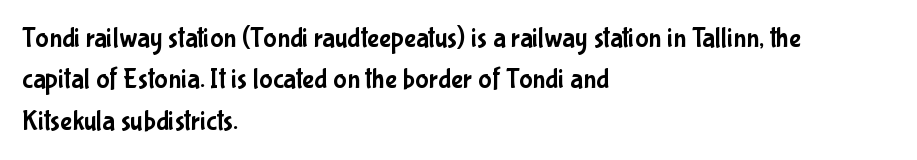
Q: Is the text italic (slanted)? A: No, it is upright.
Q: Is the typeface a serif or a sans-serif typeface? A: Sans-serif.
Q: Is the text underlined? A: No.
Q: How is the paragraph aligned? A: Left-aligned.
Q: Is the spacing between letters normal or unusually wide? A: Normal.
Q: Is the spacing between lines tight, normal or loose? A: Normal.
Q: Width (condensed, normal, or wide)? A: Condensed.
Q: Stroke contrast? A: Low.
Q: x-height? A: Medium.
Q: Monospaced? A: No.
